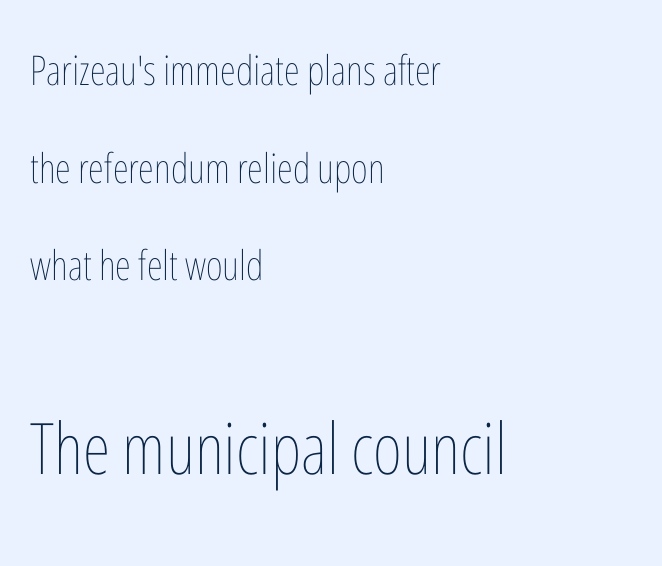
{"italic": "no", "bold": "no", "weight": "thin", "width": "condensed", "stroke_contrast": "low", "x_height": "medium", "monospaced": "no", "underline": "no", "align": "left", "line_spacing": "loose", "line_spacing_ratio": 2.38, "letter_spacing": "normal", "letter_spacing_em": 0.0, "larger_block": "second", "size_ratio": 1.73, "glyph_px": 71}
